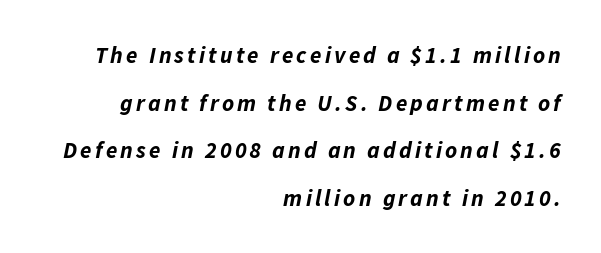
Q: Is the text bold? A: Yes.
Q: Is the text italic (slanted)? A: Yes, it leans right by about 11 degrees.
Q: Is the text underlined? A: No.
Q: How is the paragraph aligned? A: Right-aligned.
Q: Is the spacing between lines tight, normal or loose? A: Loose.
